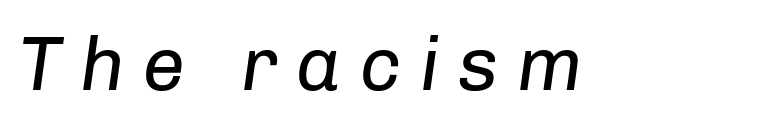
{"italic": "yes", "lean": "right", "slant_degrees": 8, "bold": "no", "weight": "regular", "width": "normal", "stroke_contrast": "low", "x_height": "medium", "monospaced": "no", "underline": "no", "letter_spacing": "wide", "letter_spacing_em": 0.24, "glyph_px": 76}
